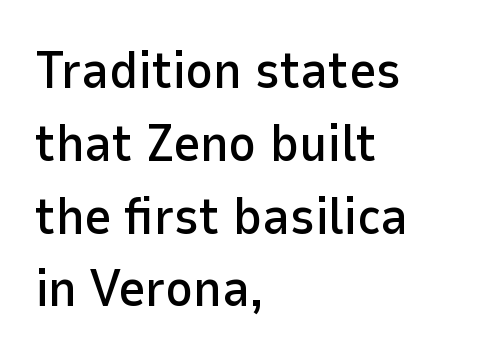
{"serif": "no", "italic": "no", "width": "normal", "stroke_contrast": "low", "x_height": "medium", "monospaced": "no", "underline": "no", "align": "left", "line_spacing": "normal", "line_spacing_ratio": 1.4, "letter_spacing": "normal", "letter_spacing_em": 0.0, "glyph_px": 52}
